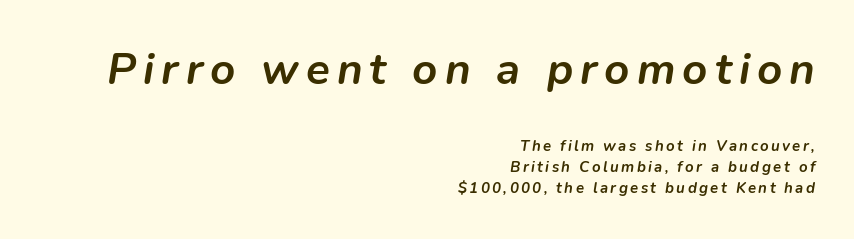
Alignment: flush right. Heavy-handed strokes throughout: this text is bold. Visually, the top section dominates because its glyphs are scaled up. Observe the lean: these are italic letterforms.
